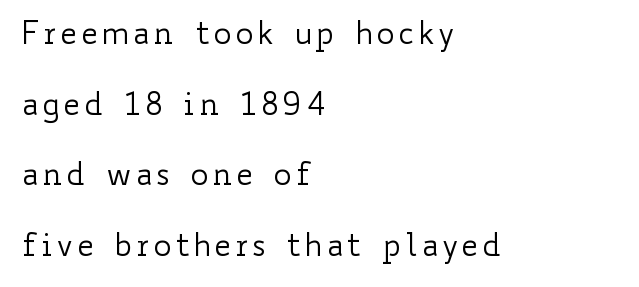
Q: Is the text bold? A: No.
Q: Is the text italic (slanted)? A: No, it is upright.
Q: Is the text underlined? A: No.
Q: How is the paragraph aligned? A: Left-aligned.
Q: Is the spacing between lines tight, normal or loose? A: Loose.
Q: Width (condensed, normal, or wide)? A: Wide.
Q: Stroke contrast? A: Low.
Q: x-height? A: Small.
Q: Monospaced? A: No.
